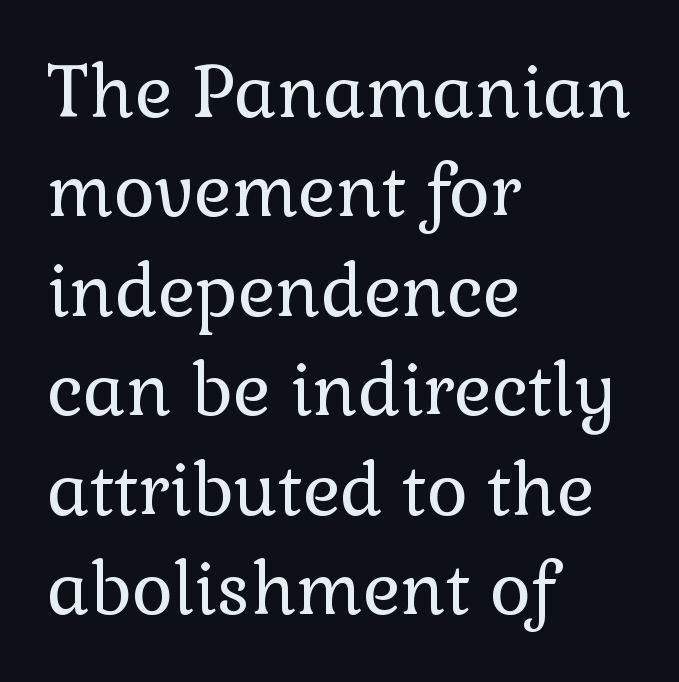
The image shows 71 px regular-weight serif type, upright; set left-aligned, normal line spacing (1.4x), normal letter spacing, not underlined; a medium x-height.
